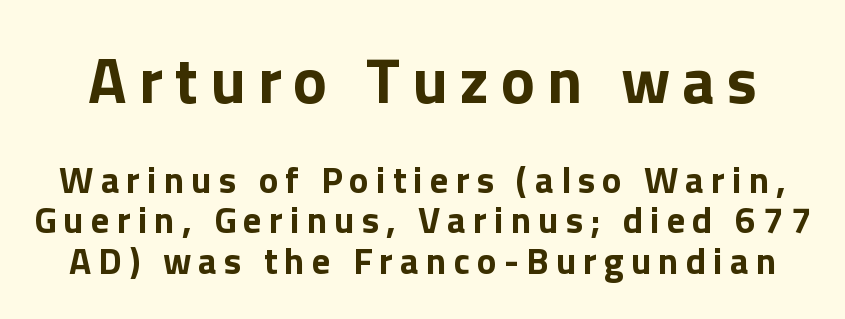
The image shows 64 px bold sans-serif type, upright; set tight line spacing (1.09x), not underlined; the first (top) block is 1.73x larger; a medium x-height.
